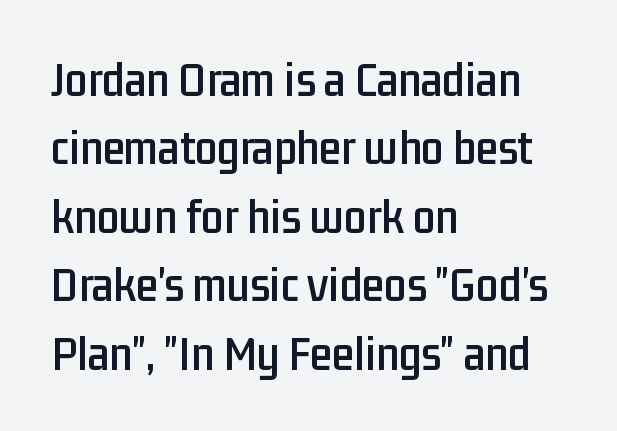
Q: Is the text italic (slanted)? A: No, it is upright.
Q: Is the typeface a serif or a sans-serif typeface? A: Sans-serif.
Q: Is the text underlined? A: No.
Q: How is the paragraph aligned? A: Left-aligned.
Q: Is the spacing between letters normal or unusually wide? A: Normal.
Q: Is the spacing between lines tight, normal or loose? A: Normal.
Q: Width (condensed, normal, or wide)? A: Condensed.
Q: Stroke contrast? A: Low.
Q: x-height? A: Medium.
Q: Monospaced? A: No.
